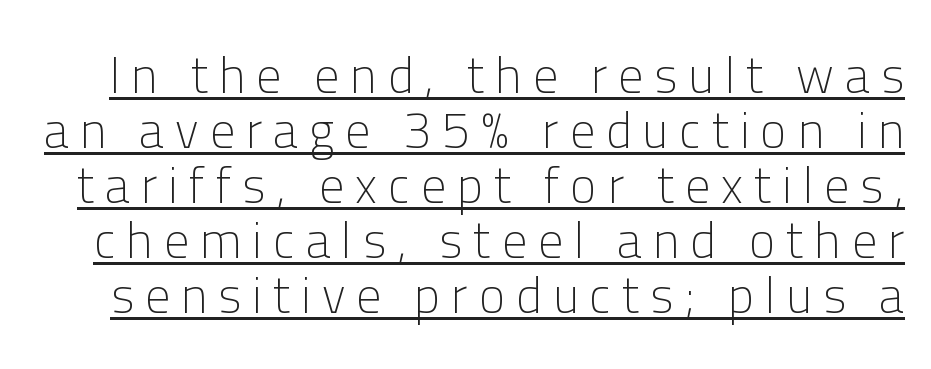
{"serif": "no", "italic": "no", "bold": "no", "weight": "light", "width": "normal", "stroke_contrast": "low", "x_height": "medium", "monospaced": "no", "underline": "yes", "line_spacing": "tight", "line_spacing_ratio": 1.1, "letter_spacing": "wide", "letter_spacing_em": 0.22, "glyph_px": 50}
